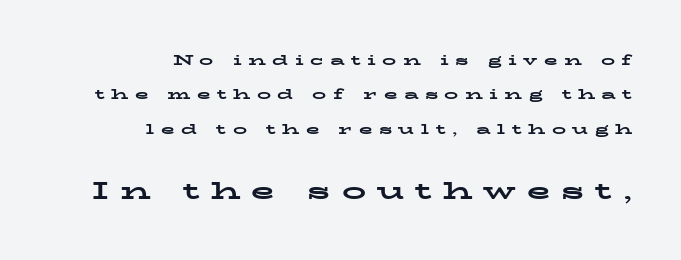
The image shows 24 px bold type, upright; set right-aligned, loose line spacing (2.45x), unusually wide letter spacing (+0.46 em), not underlined; the second (bottom) block is 1.71x larger.
